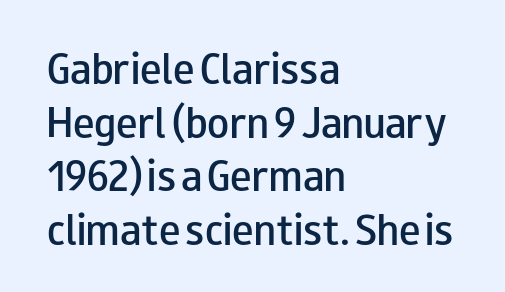
Q: Is the text bold? A: Semi-bold.
Q: Is the text italic (slanted)? A: No, it is upright.
Q: Is the typeface a serif or a sans-serif typeface? A: Sans-serif.
Q: Is the text underlined? A: No.
Q: How is the paragraph aligned? A: Left-aligned.
Q: Is the spacing between letters normal or unusually wide? A: Normal.
Q: Is the spacing between lines tight, normal or loose? A: Normal.
Q: Width (condensed, normal, or wide)? A: Wide.
Q: Stroke contrast? A: Low.
Q: x-height? A: Small.
Q: Monospaced? A: No.
